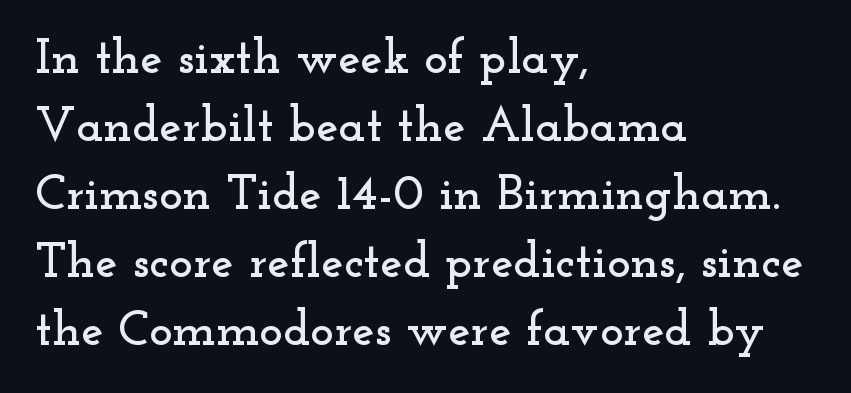
The image shows 50 px wide serif type, upright; set left-aligned, normal line spacing (1.36x), normal letter spacing, not underlined; low stroke contrast and a small x-height.
